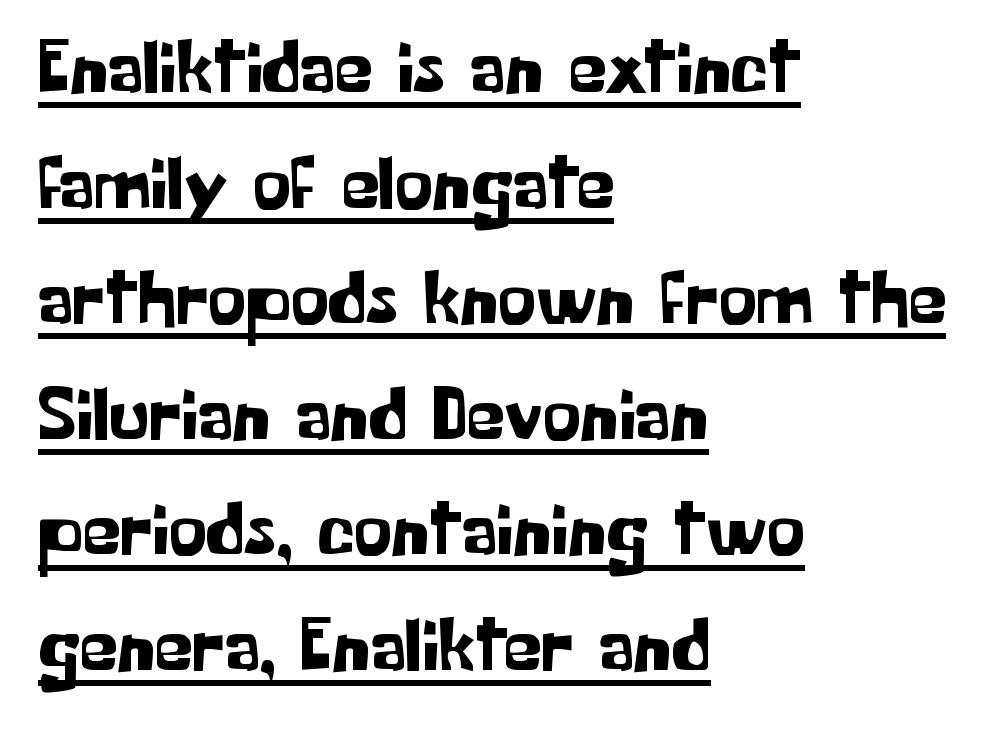
What kind of face is this? One without serifs — a sans. The face used here is proportionally spaced, like ordinary book or web type. Descenders here cross a horizontal rule under the line. A typesetter would call this zero additional tracking. No italicization has been applied; the sample stays upright. These lines sit exactly where default settings would place them.
